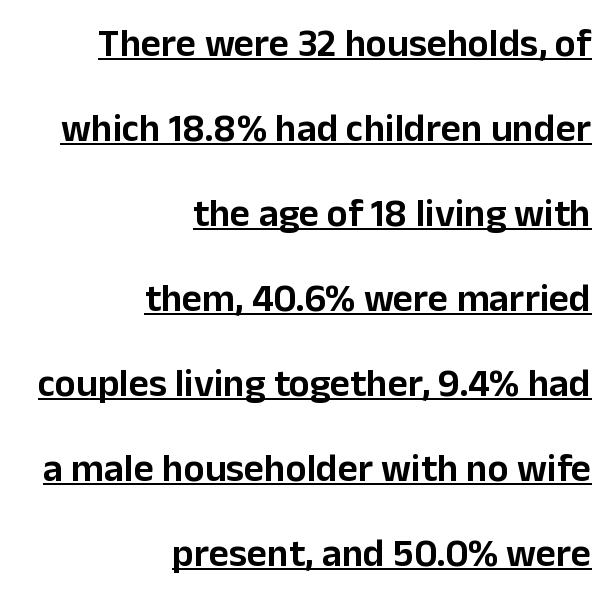
Q: Is the text italic (slanted)? A: No, it is upright.
Q: Is the typeface a serif or a sans-serif typeface? A: Sans-serif.
Q: Is the text underlined? A: Yes.
Q: How is the paragraph aligned? A: Right-aligned.
Q: Is the spacing between letters normal or unusually wide? A: Normal.
Q: Is the spacing between lines tight, normal or loose? A: Loose.
Q: Width (condensed, normal, or wide)? A: Normal.
Q: Stroke contrast? A: Low.
Q: x-height? A: Medium.
Q: Monospaced? A: No.
